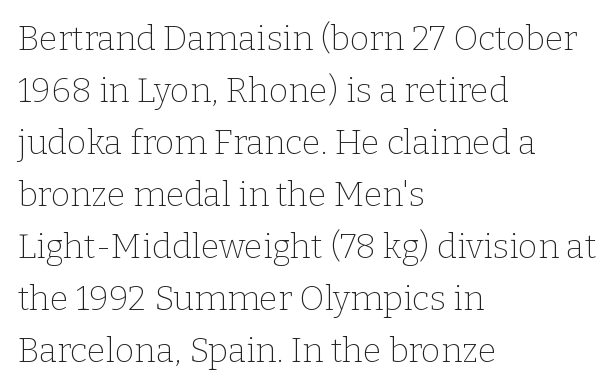
Q: Is the text bold? A: No.
Q: Is the text italic (slanted)? A: No, it is upright.
Q: Is the typeface a serif or a sans-serif typeface? A: Serif.
Q: Is the text underlined? A: No.
Q: How is the paragraph aligned? A: Left-aligned.
Q: Is the spacing between letters normal or unusually wide? A: Normal.
Q: Is the spacing between lines tight, normal or loose? A: Normal.
Q: Width (condensed, normal, or wide)? A: Normal.
Q: Stroke contrast? A: Low.
Q: x-height? A: Medium.
Q: Monospaced? A: No.
